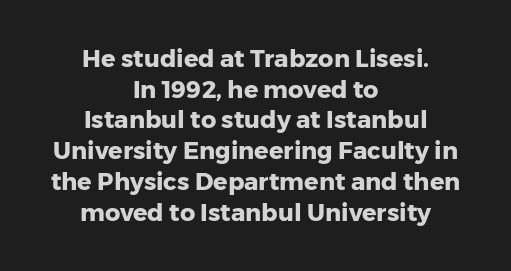
Summary of vertical rhythm: regular, with standard interline spacing. Honestly, the letter spacing is just normal — you wouldn't notice it. The space beneath each line is pristine and unruled. These lines stack symmetrically, like a column narrowing and widening about its center. The letters stand upright; this is a roman face. Each glyph is drawn with heavy, bold strokes.
